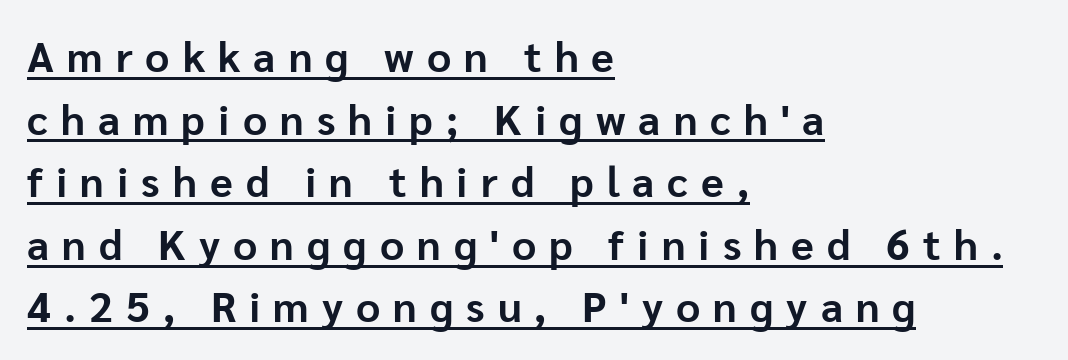
The image shows 42 px bold sans-serif type, upright; set left-aligned, normal line spacing (1.49x), unusually wide letter spacing (+0.31 em), underlined; low stroke contrast and a medium x-height.
